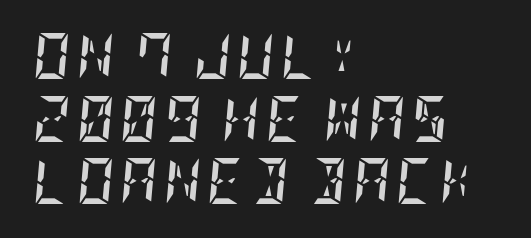
{"italic": "yes", "lean": "right", "slant_degrees": 5, "bold": "yes", "weight": "semibold", "width": "condensed", "stroke_contrast": "low", "x_height": "large", "underline": "no", "align": "left", "line_spacing": "normal", "line_spacing_ratio": 1.36, "glyph_px": 46}
